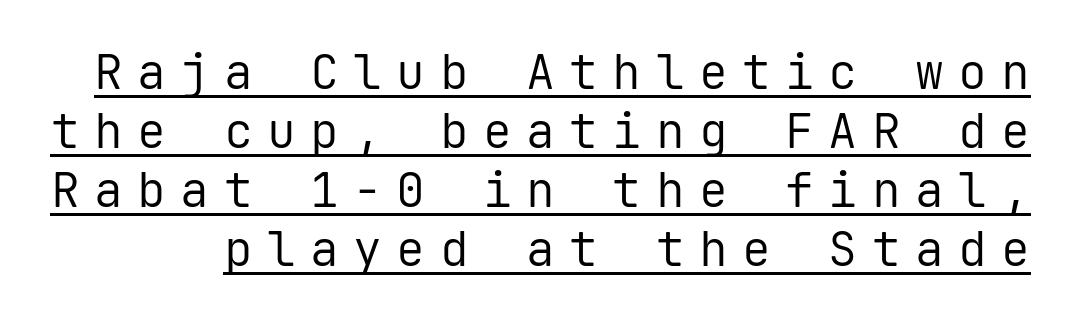
Q: Is the text bold? A: No.
Q: Is the text italic (slanted)? A: No, it is upright.
Q: Is the typeface a serif or a sans-serif typeface? A: Sans-serif.
Q: Is the text underlined? A: Yes.
Q: Is the spacing between letters normal or unusually wide? A: Unusually wide.
Q: Width (condensed, normal, or wide)? A: Normal.
Q: Stroke contrast? A: Low.
Q: x-height? A: Medium.
Q: Monospaced? A: Yes.
